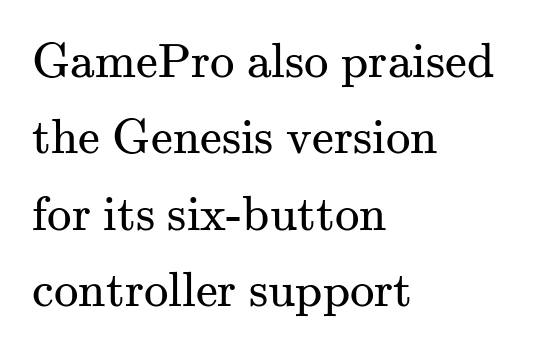
This sample uses an upright cut, with every glyph sitting square on the baseline. Note the varied advance widths — an 'i' is clearly narrower than an 'm'. Horizontal bands of white between lines are of average thickness. The font family rendered here belongs to the serif group.
